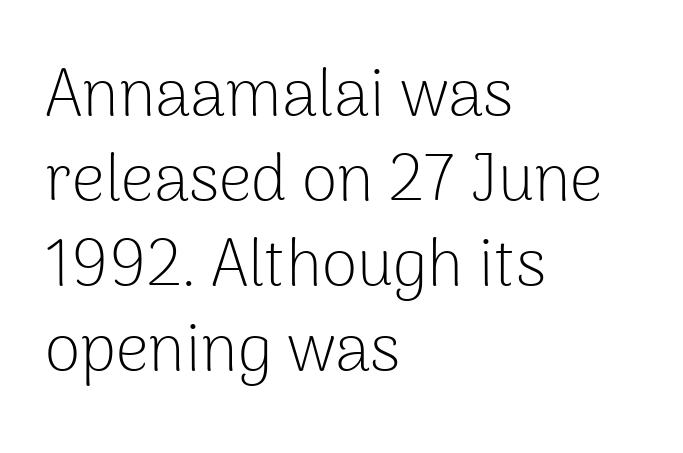
{"serif": "no", "italic": "no", "bold": "no", "weight": "light", "width": "normal", "stroke_contrast": "low", "x_height": "medium", "monospaced": "no", "underline": "no", "align": "left", "line_spacing": "normal", "line_spacing_ratio": 1.31, "letter_spacing": "normal", "letter_spacing_em": 0.0, "glyph_px": 65}
